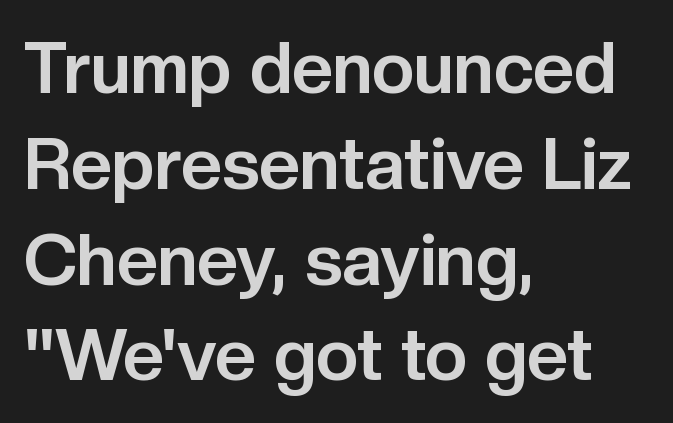
Q: Is the text bold? A: Yes.
Q: Is the text italic (slanted)? A: No, it is upright.
Q: Is the typeface a serif or a sans-serif typeface? A: Sans-serif.
Q: Is the text underlined? A: No.
Q: How is the paragraph aligned? A: Left-aligned.
Q: Is the spacing between letters normal or unusually wide? A: Normal.
Q: Is the spacing between lines tight, normal or loose? A: Normal.
Q: Width (condensed, normal, or wide)? A: Normal.
Q: Stroke contrast? A: Low.
Q: x-height? A: Medium.
Q: Monospaced? A: No.
